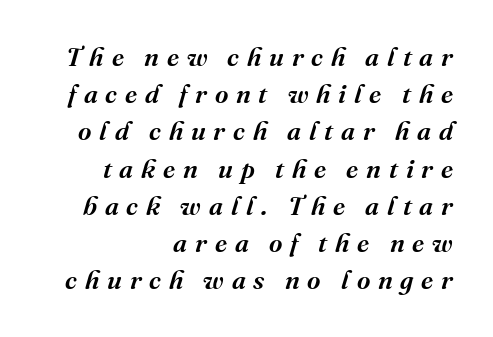
Quick note: underline off. Caption: multi-line text, flush right, ragged left. Is there much room between lines? A standard amount, neither cramped nor airy. Emphasis-style slanted type is in use. What stands out about the letter spacing? Its width — letters are far apart.
